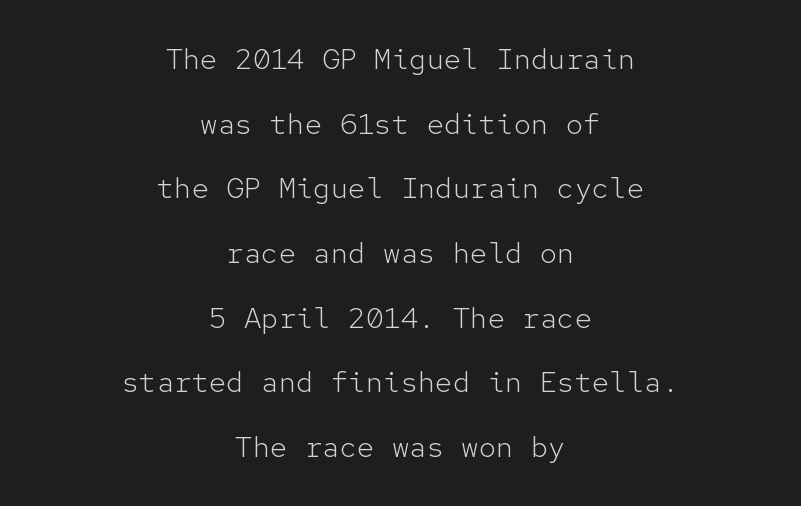
Type without underlining. Upright lettering throughout. The face used here is monospaced, like something from a code editor. This rendering employs a face without finishing strokes, i.e., a sans-serif. The tracking reads as untouched default to a designer's eye.
